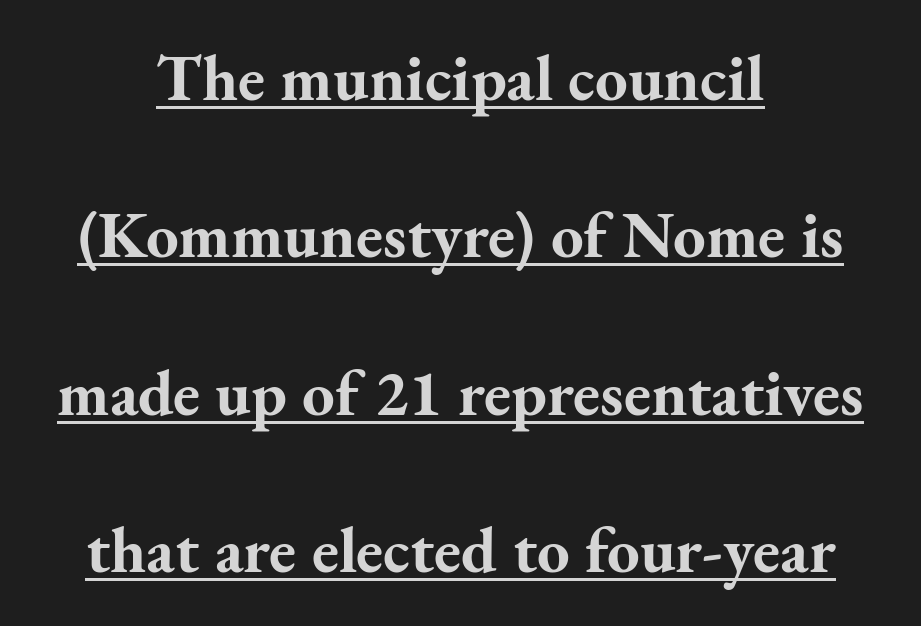
The image shows 65 px bold serif type, upright; set centered, loose line spacing (2.42x), normal letter spacing, underlined; medium stroke contrast and a small x-height.
